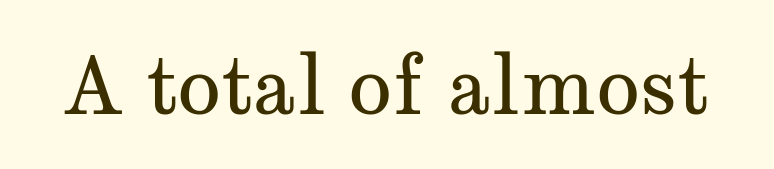
{"serif": "yes", "italic": "no", "bold": "no", "weight": "regular", "width": "wide", "stroke_contrast": "medium", "x_height": "medium", "monospaced": "no", "underline": "no", "letter_spacing": "normal", "letter_spacing_em": 0.0, "glyph_px": 80}
